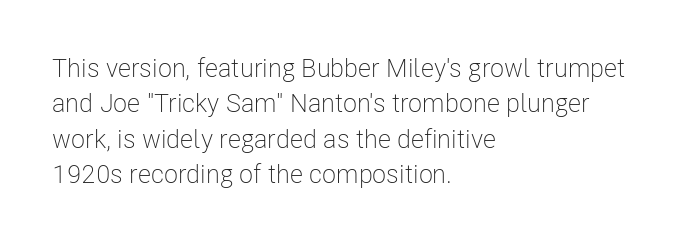
{"italic": "no", "bold": "no", "underline": "no", "align": "left", "line_spacing": "normal", "line_spacing_ratio": 1.36, "letter_spacing": "normal", "letter_spacing_em": 0.0, "glyph_px": 26}
